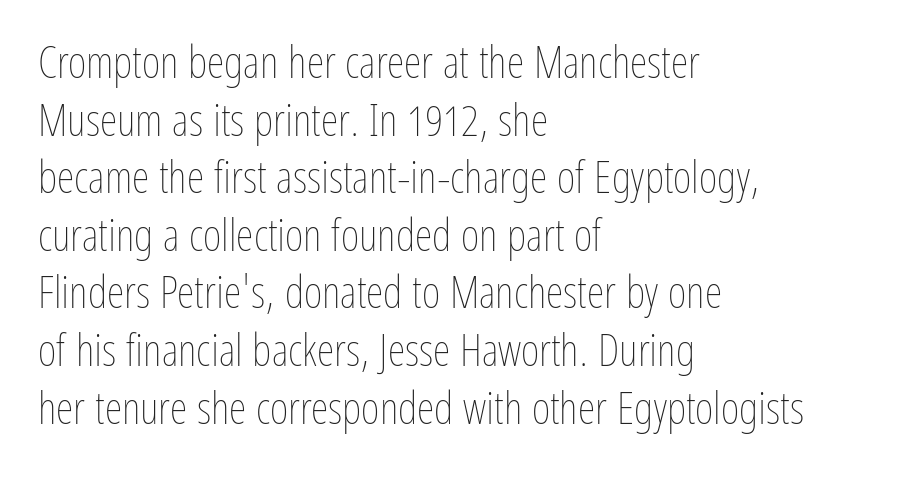
Q: Is the text bold? A: No.
Q: Is the text italic (slanted)? A: No, it is upright.
Q: Is the text underlined? A: No.
Q: How is the paragraph aligned? A: Left-aligned.
Q: Is the spacing between letters normal or unusually wide? A: Normal.
Q: Is the spacing between lines tight, normal or loose? A: Normal.
Q: Width (condensed, normal, or wide)? A: Condensed.
Q: Stroke contrast? A: Low.
Q: x-height? A: Medium.
Q: Monospaced? A: No.
